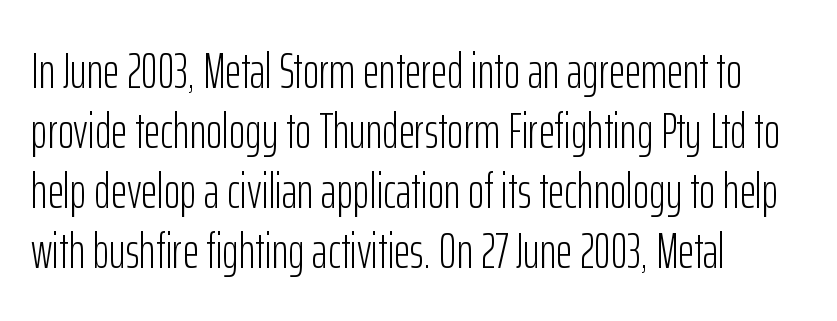
The image shows 50 px light, condensed sans-serif type, upright; set left-aligned, line spacing 1.2x, normal letter spacing, not underlined; low stroke contrast and a medium x-height.
